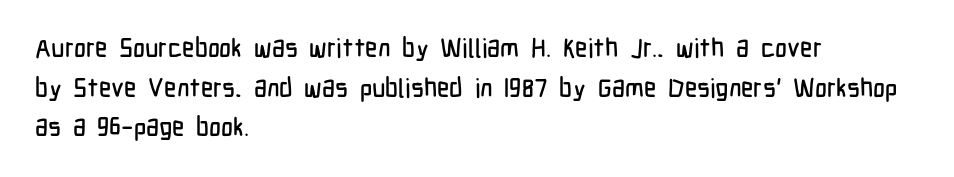
Interline gaps are of average width in this sample. The type sits square on the baseline with zero lean. Just letters on the line, the space beneath them empty. Students, note that the glyphs here touch the page at normal intervals. The rendering anchors every line to the left-hand side.
